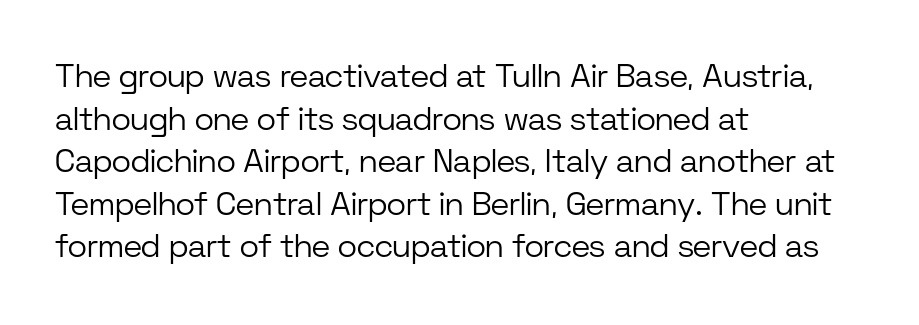
{"serif": "no", "italic": "no", "bold": "no", "weight": "light", "width": "normal", "stroke_contrast": "low", "x_height": "medium", "monospaced": "no", "underline": "no", "align": "left", "line_spacing": "normal", "line_spacing_ratio": 1.29, "letter_spacing": "normal", "letter_spacing_em": 0.0, "glyph_px": 33}
